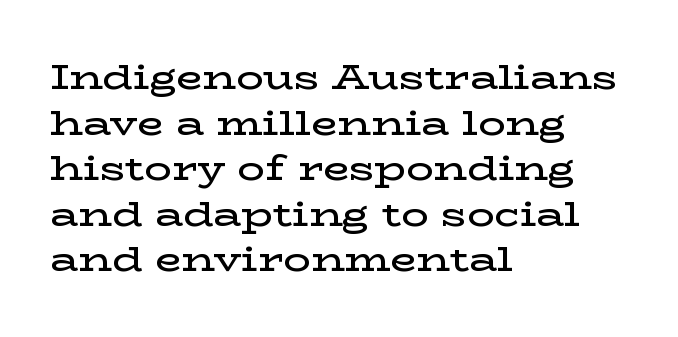
Where is the straight margin? On the left. Horizontal bands of white between lines are of average thickness. A typesetter would mark this as roman, not italic. Decoration check: the copy has no underline.
